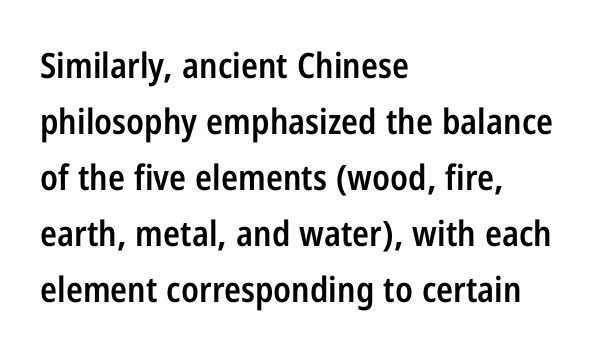
{"serif": "no", "italic": "no", "bold": "semi", "weight": "semibold", "width": "condensed", "stroke_contrast": "low", "x_height": "medium", "monospaced": "no", "underline": "no", "align": "left", "line_spacing": "normal", "line_spacing_ratio": 1.6, "letter_spacing": "normal", "letter_spacing_em": 0.0, "glyph_px": 35}
